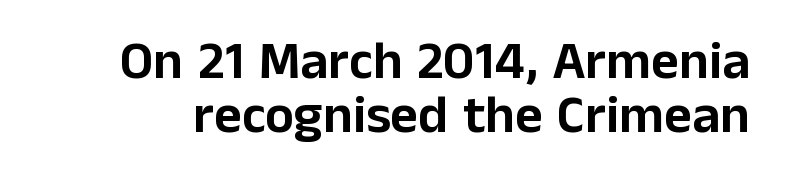
The image shows 54 px sans-serif type, upright; set tight line spacing (1.0x), normal letter spacing, not underlined; low stroke contrast and a medium x-height.
